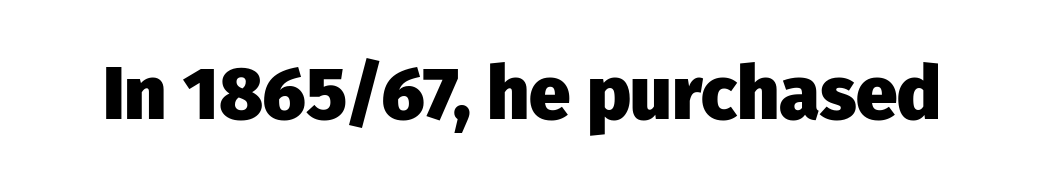
The image shows 74 px heavy sans-serif type, upright; set normal letter spacing, not underlined; low stroke contrast and a medium x-height.
